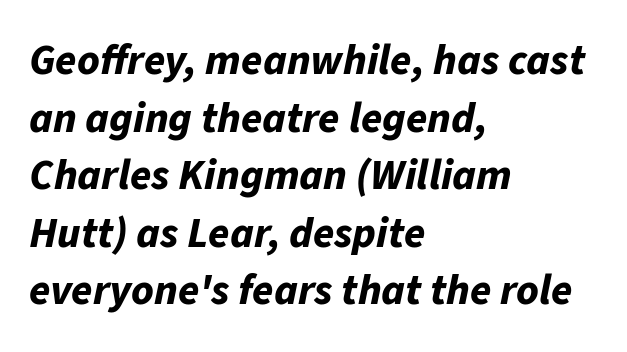
Q: Is the text bold? A: Yes.
Q: Is the text italic (slanted)? A: Yes, it leans right by about 11 degrees.
Q: Is the text underlined? A: No.
Q: How is the paragraph aligned? A: Left-aligned.
Q: Is the spacing between letters normal or unusually wide? A: Normal.
Q: Is the spacing between lines tight, normal or loose? A: Normal.
Q: Width (condensed, normal, or wide)? A: Normal.
Q: Stroke contrast? A: Low.
Q: x-height? A: Medium.
Q: Monospaced? A: No.
